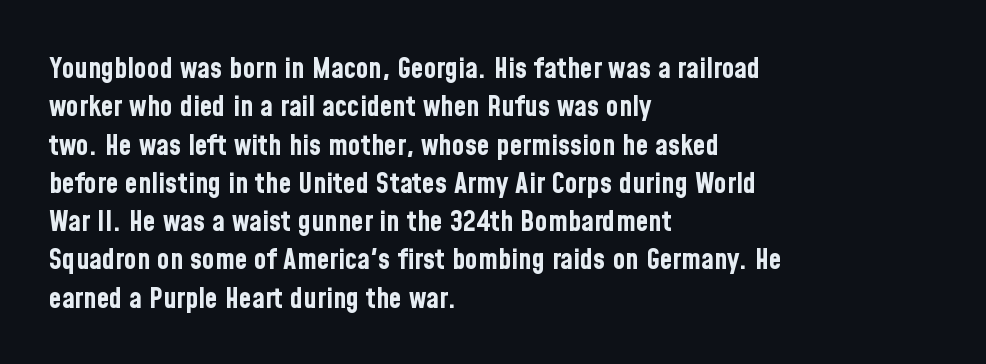
{"serif": "no", "italic": "no", "bold": "yes", "weight": "bold", "width": "condensed", "stroke_contrast": "low", "x_height": "medium", "monospaced": "no", "underline": "no", "align": "left", "line_spacing": "normal", "line_spacing_ratio": 1.32, "letter_spacing": "normal", "letter_spacing_em": 0.0, "glyph_px": 29}
